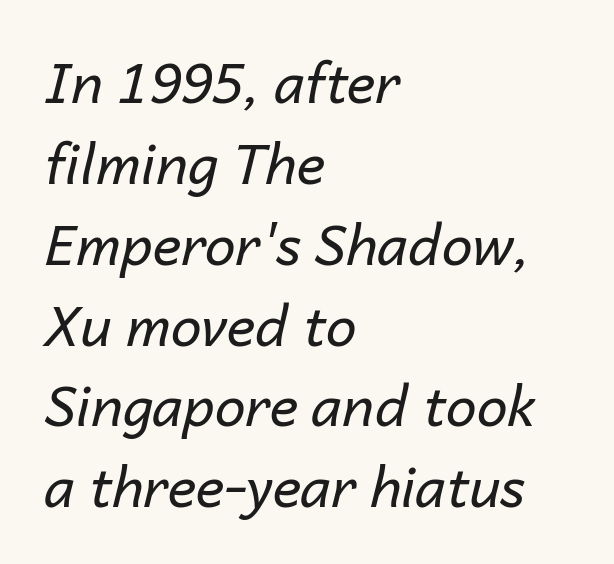
Evenly set lines give the paragraph a standard silhouette. Unmarked baselines from the first word to the last. Weight: in the light-to-regular range. Inter-character spacing is left at the font's built-in metrics. The passage shown is typed in a proportional face where columns would drift. This is oblique type, the kind used for emphasis or titles.
